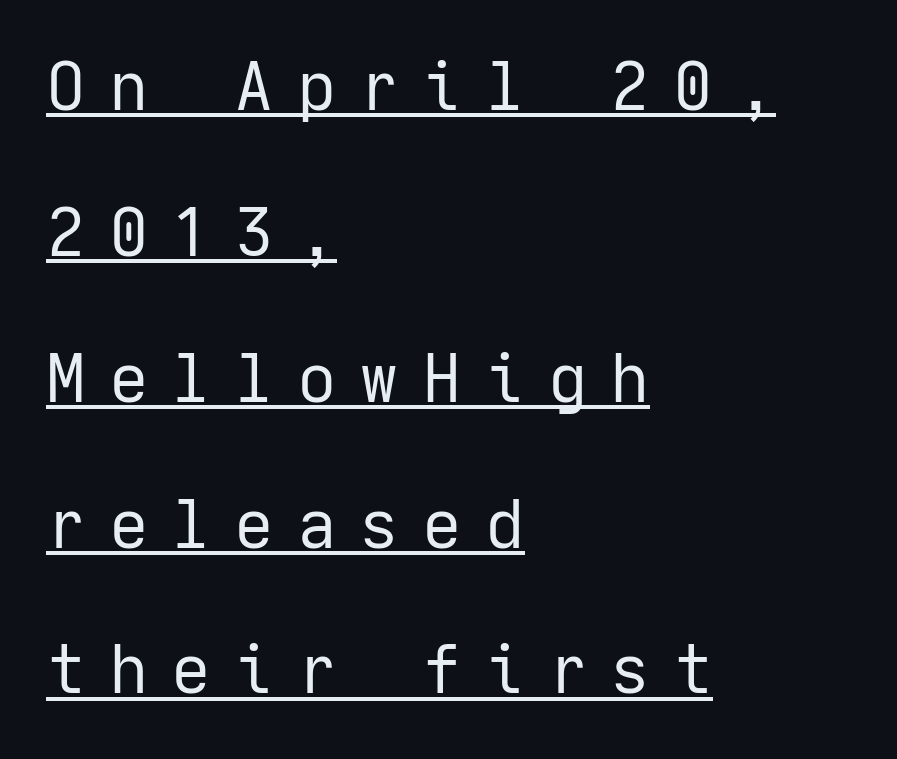
Note: no serifs on the glyphs. Decoration check: the copy is underlined. Words appear elongated and porous because spacing is wide. The lines are spread far apart with generous leading. The cut favours lightness, reaching ordinary text weight at its darkest. Posture: vertical.
